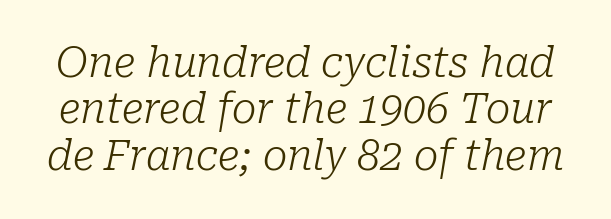
{"serif": "yes", "italic": "yes", "lean": "right", "slant_degrees": 10, "bold": "no", "weight": "light", "width": "normal", "stroke_contrast": "low", "x_height": "medium", "monospaced": "no", "underline": "no", "line_spacing": "tight", "line_spacing_ratio": 1.13, "letter_spacing": "normal", "letter_spacing_em": 0.0, "glyph_px": 41}
